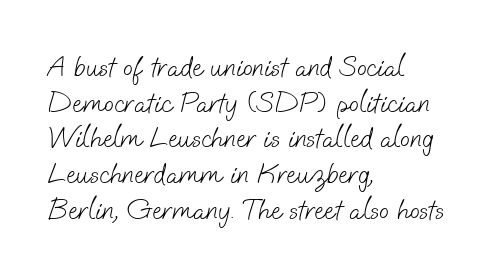
{"serif": "no", "bold": "no", "weight": "light", "width": "normal", "stroke_contrast": "low", "x_height": "small", "monospaced": "no", "underline": "no", "align": "left", "line_spacing_ratio": 1.23, "letter_spacing": "normal", "letter_spacing_em": 0.0, "glyph_px": 29}
